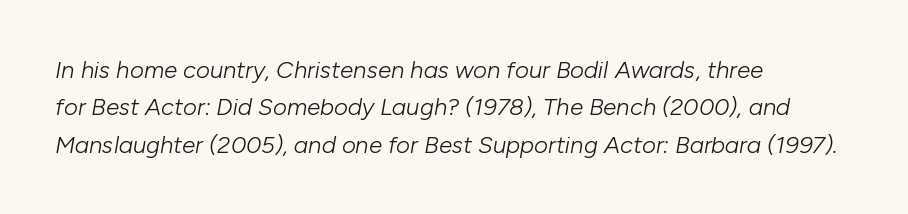
The image shows 24 px text type, italic (leaning right); set left-aligned, normal line spacing (1.56x), normal letter spacing, not underlined.
